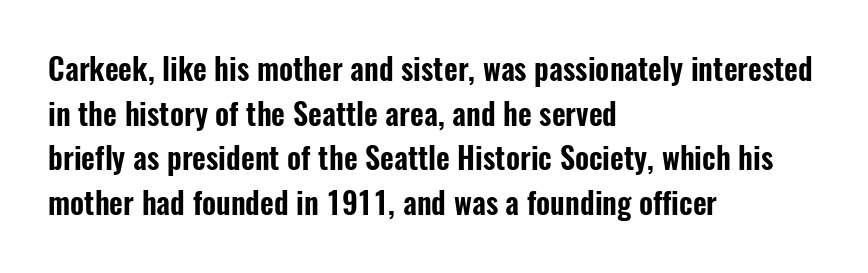
Q: Is the text italic (slanted)? A: No, it is upright.
Q: Is the typeface a serif or a sans-serif typeface? A: Sans-serif.
Q: Is the text underlined? A: No.
Q: How is the paragraph aligned? A: Left-aligned.
Q: Is the spacing between letters normal or unusually wide? A: Normal.
Q: Is the spacing between lines tight, normal or loose? A: Normal.
Q: Width (condensed, normal, or wide)? A: Condensed.
Q: Stroke contrast? A: Low.
Q: x-height? A: Medium.
Q: Monospaced? A: No.
